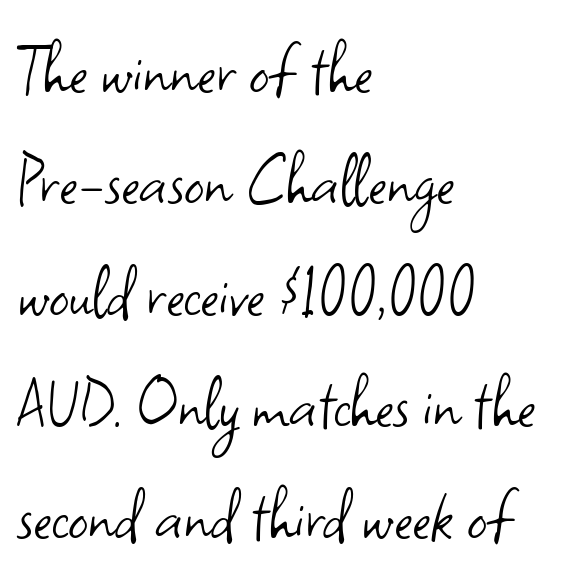
The image shows 79 px light sans-serif type; set left-aligned, normal line spacing (1.41x), normal letter spacing, not underlined; low stroke contrast and a small x-height.
